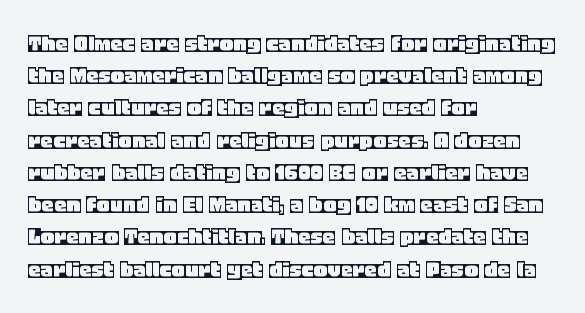
No italicization has been applied; the sample stays upright. This sample uses plain, unmodified letter spacing. Decoration check: the copy has no underline. The typesetter chose a ragged-right arrangement here. Interline gaps are of average width in this sample.
